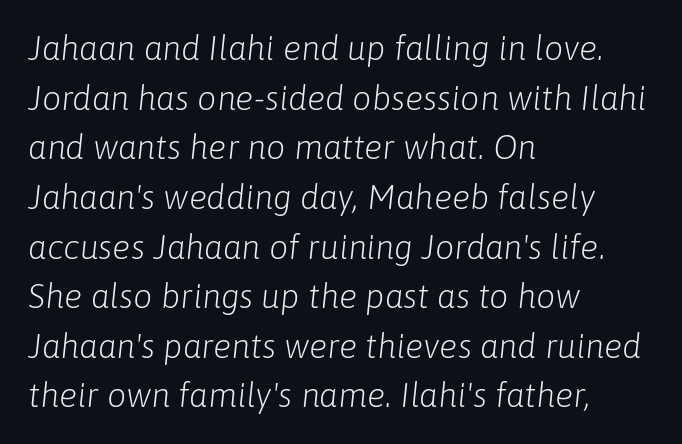
The image shows 34 px light type, italic (leaning right); set left-aligned, normal line spacing (1.46x), normal letter spacing, not underlined; low stroke contrast and a medium x-height.
